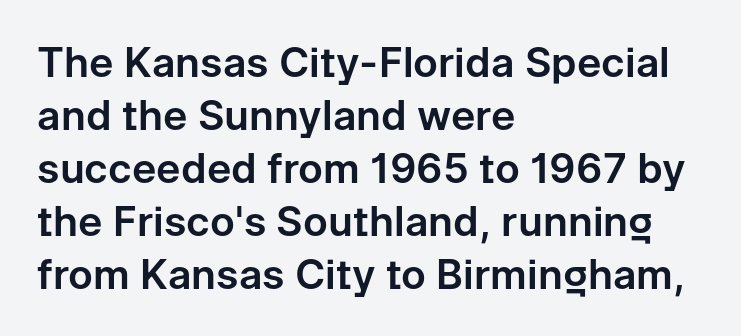
Q: Is the text italic (slanted)? A: No, it is upright.
Q: Is the typeface a serif or a sans-serif typeface? A: Sans-serif.
Q: Is the text underlined? A: No.
Q: How is the paragraph aligned? A: Left-aligned.
Q: Is the spacing between letters normal or unusually wide? A: Normal.
Q: Is the spacing between lines tight, normal or loose? A: Normal.
Q: Width (condensed, normal, or wide)? A: Normal.
Q: Stroke contrast? A: Low.
Q: x-height? A: Medium.
Q: Monospaced? A: No.
